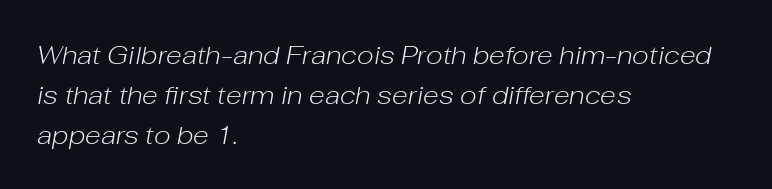
Q: Is the text bold? A: No.
Q: Is the text italic (slanted)? A: Yes, it leans right by about 10 degrees.
Q: Is the text underlined? A: No.
Q: How is the paragraph aligned? A: Left-aligned.
Q: Is the spacing between letters normal or unusually wide? A: Normal.
Q: Is the spacing between lines tight, normal or loose? A: Normal.
